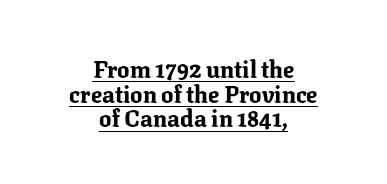
Q: Is the text bold? A: Yes.
Q: Is the text italic (slanted)? A: No, it is upright.
Q: Is the text underlined? A: Yes.
Q: How is the paragraph aligned? A: Centered.
Q: Is the spacing between letters normal or unusually wide? A: Normal.
Q: Is the spacing between lines tight, normal or loose? A: Tight.
